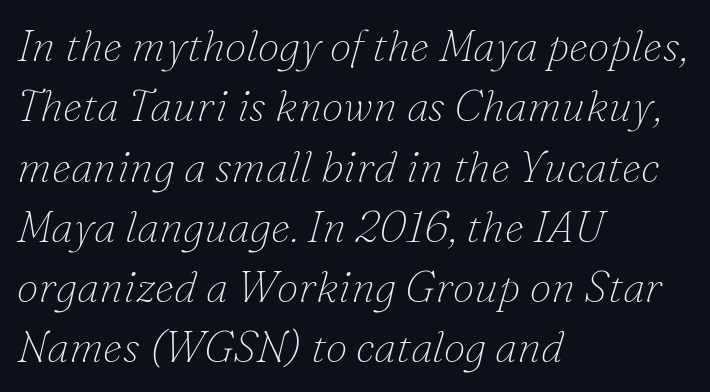
The image shows 44 px thin serif type, italic (leaning right); set left-aligned, normal line spacing (1.37x), normal letter spacing, not underlined; low stroke contrast and a small x-height.
